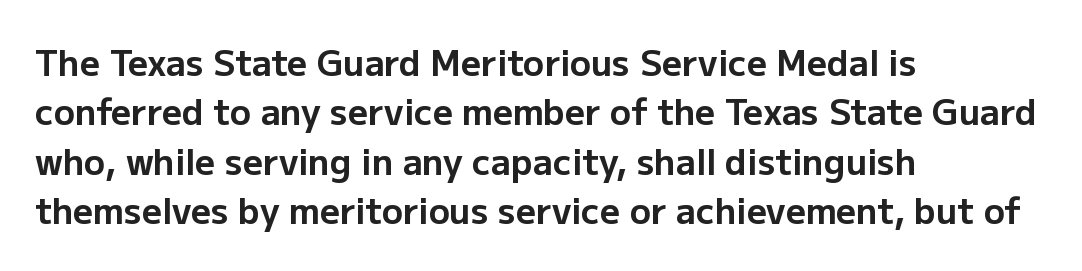
Q: Is the text bold? A: Yes.
Q: Is the text italic (slanted)? A: No, it is upright.
Q: Is the typeface a serif or a sans-serif typeface? A: Sans-serif.
Q: Is the text underlined? A: No.
Q: How is the paragraph aligned? A: Left-aligned.
Q: Is the spacing between letters normal or unusually wide? A: Normal.
Q: Is the spacing between lines tight, normal or loose? A: Normal.
Q: Width (condensed, normal, or wide)? A: Normal.
Q: Stroke contrast? A: Low.
Q: x-height? A: Medium.
Q: Monospaced? A: No.
